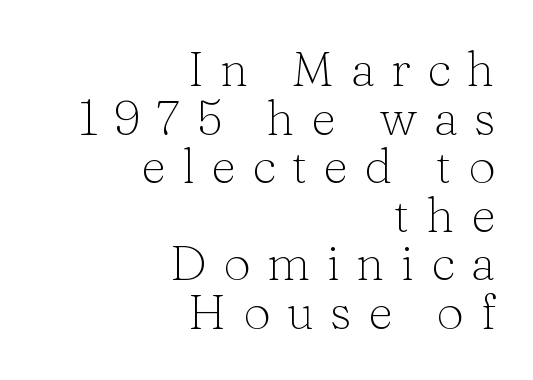
{"serif": "yes", "italic": "no", "bold": "no", "weight": "light", "width": "normal", "stroke_contrast": "low", "x_height": "medium", "monospaced": "no", "underline": "no", "align": "right", "line_spacing": "tight", "line_spacing_ratio": 0.99, "letter_spacing": "wide", "letter_spacing_em": 0.33, "glyph_px": 49}
